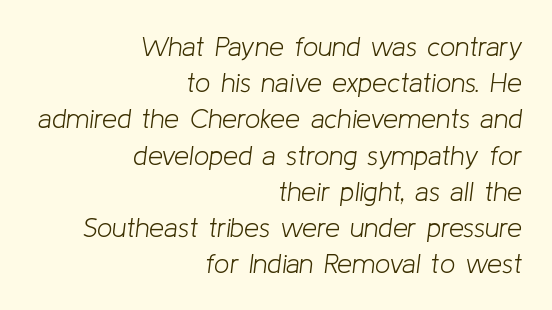
Summary of weight: not heavy and not bold. When letters slant like this, we call the style italic. The compositor pushed each line to the right boundary. Evenly set lines give the paragraph a standard silhouette.
